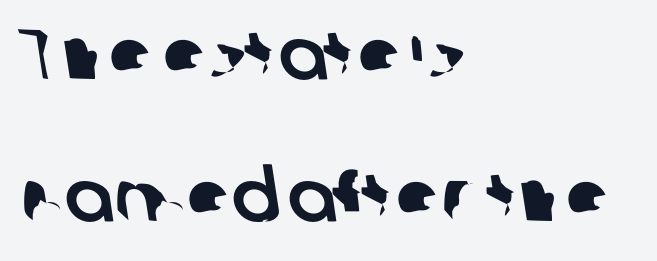
The image shows 72 px sans-serif type; set left-aligned, loose line spacing (1.97x), normal letter spacing, not underlined; low stroke contrast and a medium x-height.
